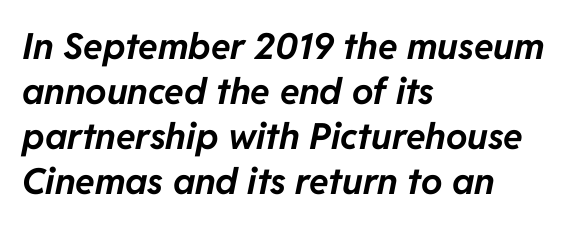
{"italic": "yes", "lean": "right", "slant_degrees": 11, "bold": "yes", "weight": "bold", "width": "normal", "stroke_contrast": "low", "x_height": "medium", "monospaced": "no", "underline": "no", "align": "left", "line_spacing": "normal", "line_spacing_ratio": 1.25, "letter_spacing": "normal", "letter_spacing_em": 0.0, "glyph_px": 36}
